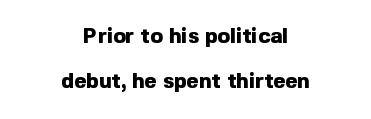
The image shows 21 px bold type, upright; set centered, loose line spacing (2.14x), normal letter spacing, not underlined.
